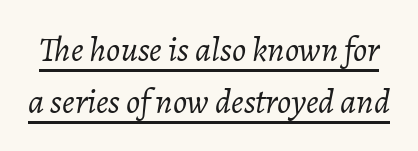
{"italic": "yes", "lean": "right", "slant_degrees": 7, "bold": "no", "weight": "light", "width": "normal", "stroke_contrast": "low", "x_height": "medium", "monospaced": "no", "underline": "yes", "line_spacing": "normal", "line_spacing_ratio": 1.48, "letter_spacing": "normal", "letter_spacing_em": 0.0, "glyph_px": 35}
